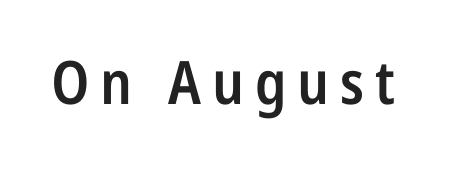
Q: Is the text bold? A: Semi-bold.
Q: Is the text italic (slanted)? A: No, it is upright.
Q: Is the typeface a serif or a sans-serif typeface? A: Sans-serif.
Q: Is the text underlined? A: No.
Q: Width (condensed, normal, or wide)? A: Condensed.
Q: Stroke contrast? A: Low.
Q: x-height? A: Medium.
Q: Monospaced? A: No.
